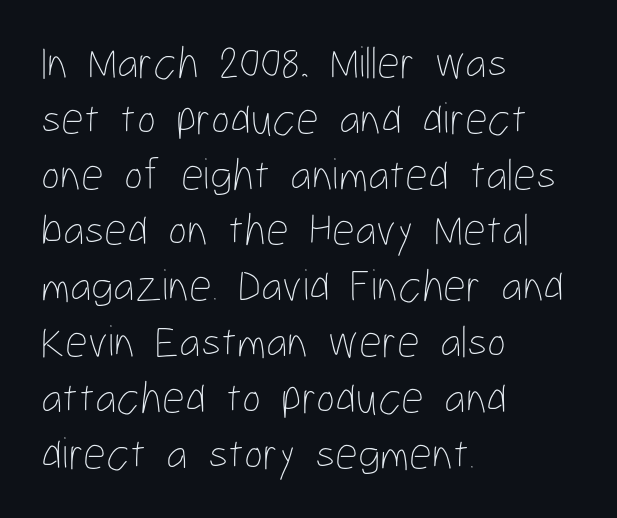
Type without underlining. Each letter keeps its own natural width here, so spacing adapts to shape. These lines stack with their left ends in a neat column. Each word holds together tightly as a unit, with standard inter-letter gaps. This sample uses an upright cut, with every glyph sitting square on the baseline. Stroke mass is kept to a normal reading level or below.
